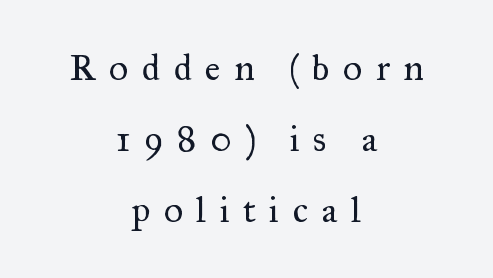
Q: Is the text bold? A: No.
Q: Is the text italic (slanted)? A: No, it is upright.
Q: Is the typeface a serif or a sans-serif typeface? A: Serif.
Q: Is the text underlined? A: No.
Q: How is the paragraph aligned? A: Centered.
Q: Is the spacing between letters normal or unusually wide? A: Unusually wide.
Q: Is the spacing between lines tight, normal or loose? A: Loose.
Q: Width (condensed, normal, or wide)? A: Normal.
Q: Stroke contrast? A: Medium.
Q: x-height? A: Small.
Q: Monospaced? A: No.
